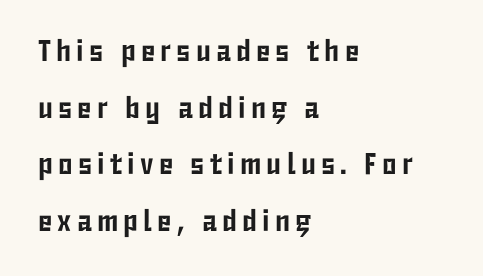
Q: Is the text italic (slanted)? A: No, it is upright.
Q: Is the typeface a serif or a sans-serif typeface? A: Sans-serif.
Q: Is the text underlined? A: No.
Q: How is the paragraph aligned? A: Left-aligned.
Q: Width (condensed, normal, or wide)? A: Condensed.
Q: Stroke contrast? A: Low.
Q: x-height? A: Medium.
Q: Monospaced? A: No.
